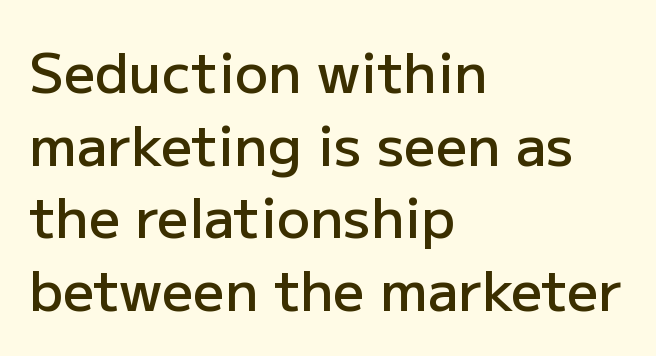
Each word holds together tightly as a unit, with standard inter-letter gaps. The rendering anchors every line to the left-hand side. Nope, no serifs anywhere on these letters. Interline gaps are of average width in this sample. You can tell it's not italic because the verticals are truly vertical. Set as a demibold, roughly 600 on the weight scale.
